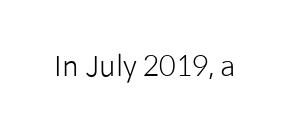
The image shows 28 px light sans-serif type, upright; set normal letter spacing, not underlined; low stroke contrast and a medium x-height.
